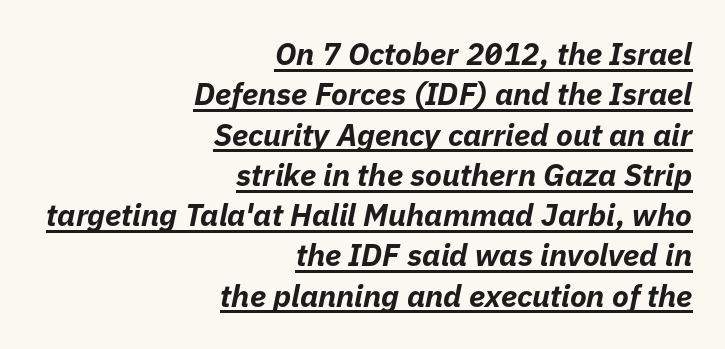
Italic: yes, the glyphs are oblique. The face used here has the dense, thick strokes of a bold. A typesetter would call this proportional, since set widths differ per character. Nothing unusual about the tracking: characters are spaced as the font intends. The specimen includes a rule beneath the text block's lines. This block has exactly the height ordinary leading produces.
